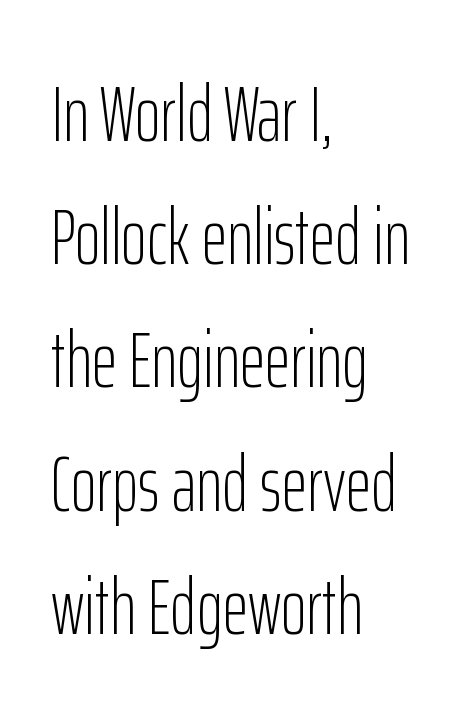
Q: Is the text bold? A: No.
Q: Is the text italic (slanted)? A: No, it is upright.
Q: Is the typeface a serif or a sans-serif typeface? A: Sans-serif.
Q: Is the text underlined? A: No.
Q: How is the paragraph aligned? A: Left-aligned.
Q: Is the spacing between letters normal or unusually wide? A: Normal.
Q: Is the spacing between lines tight, normal or loose? A: Normal.
Q: Width (condensed, normal, or wide)? A: Condensed.
Q: Stroke contrast? A: Low.
Q: x-height? A: Medium.
Q: Monospaced? A: No.
